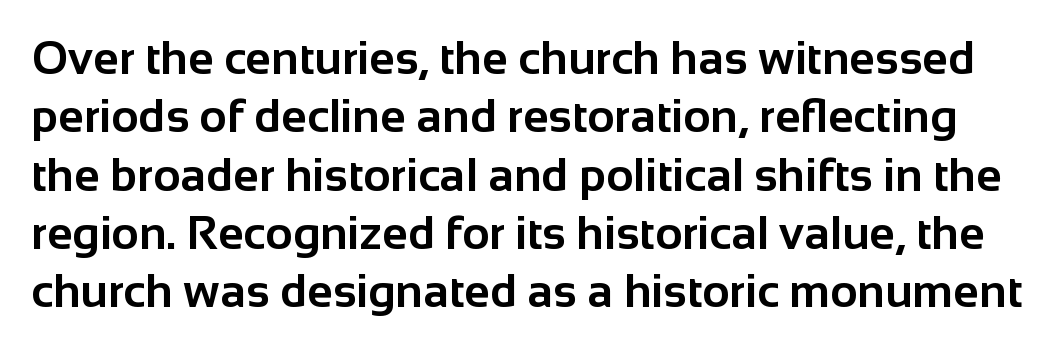
Q: Is the text bold? A: Yes.
Q: Is the text italic (slanted)? A: No, it is upright.
Q: Is the typeface a serif or a sans-serif typeface? A: Sans-serif.
Q: Is the text underlined? A: No.
Q: Is the spacing between letters normal or unusually wide? A: Normal.
Q: Width (condensed, normal, or wide)? A: Normal.
Q: Stroke contrast? A: Low.
Q: x-height? A: Medium.
Q: Monospaced? A: No.
